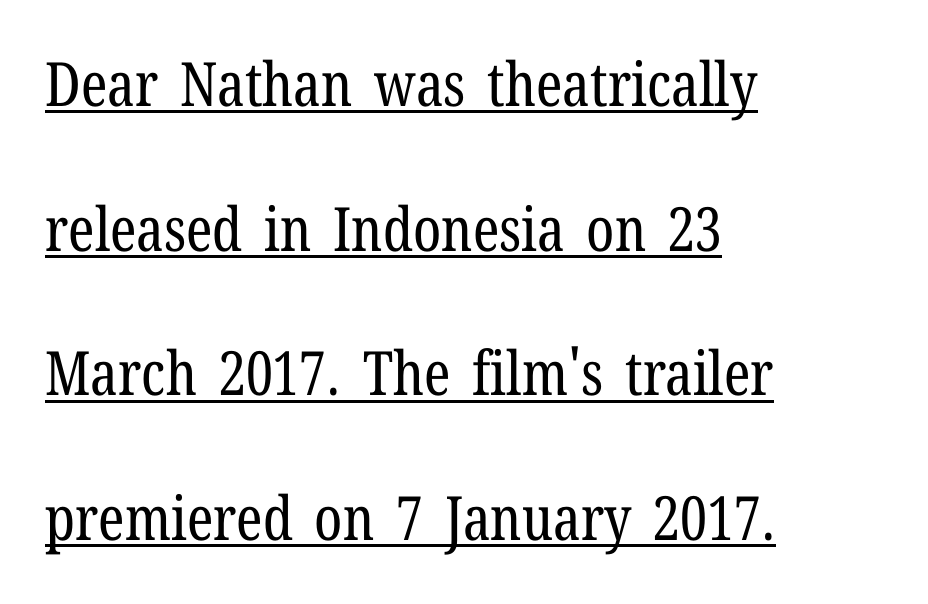
{"serif": "yes", "italic": "no", "bold": "no", "weight": "regular", "width": "condensed", "stroke_contrast": "low", "x_height": "medium", "monospaced": "no", "underline": "yes", "align": "left", "line_spacing": "loose", "line_spacing_ratio": 2.37, "letter_spacing": "normal", "letter_spacing_em": 0.0, "glyph_px": 61}
